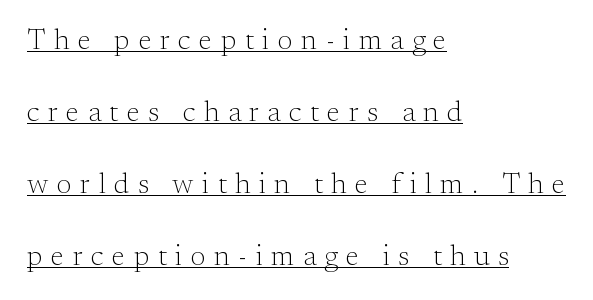
The image shows 29 px light serif type, upright; set left-aligned, loose line spacing (2.48x), unusually wide letter spacing (+0.29 em), underlined; medium stroke contrast and a small x-height.
